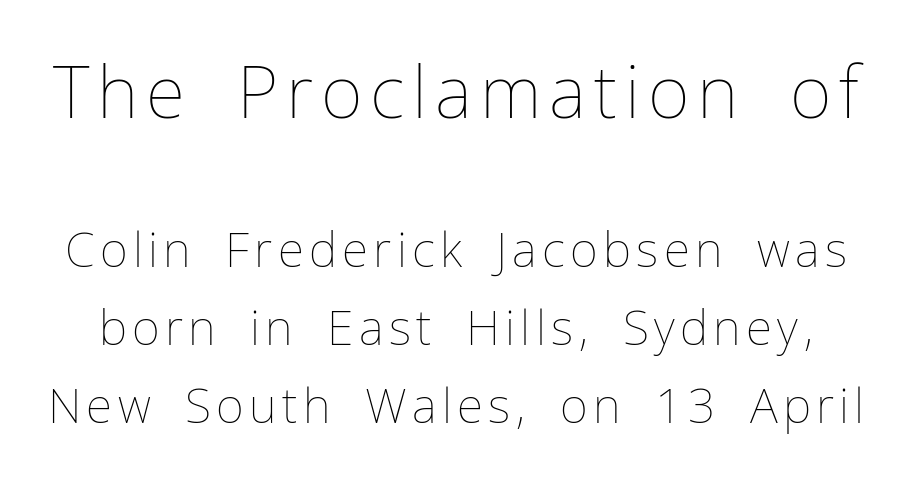
The image shows 72 px thin type, upright; set normal line spacing (1.62x), not underlined; the first (top) block is 1.5x larger; low stroke contrast and a medium x-height.
